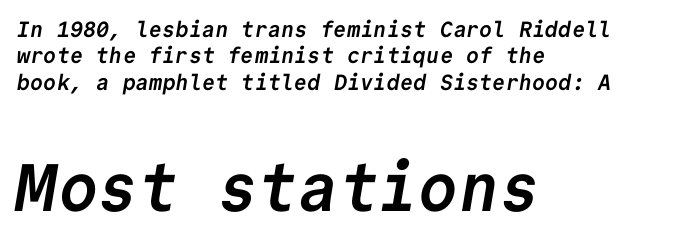
{"serif": "no", "bold": "yes", "weight": "semibold", "width": "normal", "stroke_contrast": "low", "x_height": "medium", "monospaced": "yes", "underline": "no", "align": "left", "line_spacing_ratio": 1.2, "letter_spacing": "normal", "letter_spacing_em": 0.0, "larger_block": "second", "size_ratio": 3.05, "glyph_px": 67}
